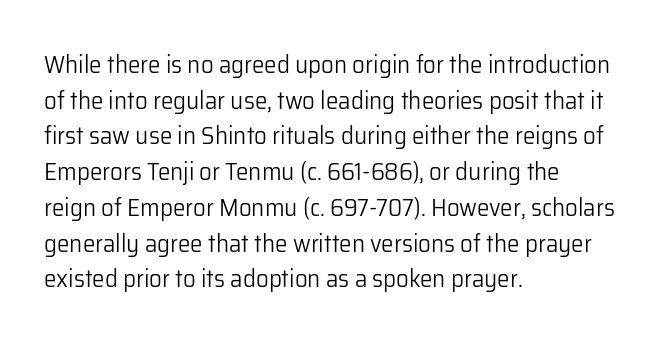
The image shows 25 px text type, upright; set left-aligned, normal line spacing (1.43x), normal letter spacing, not underlined.
